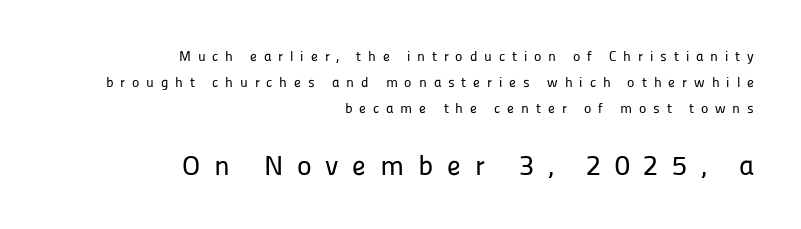
{"serif": "no", "italic": "no", "width": "normal", "stroke_contrast": "low", "x_height": "medium", "monospaced": "no", "underline": "no", "align": "right", "line_spacing_ratio": 1.86, "letter_spacing": "wide", "letter_spacing_em": 0.49, "larger_block": "second", "size_ratio": 2.0, "glyph_px": 28}
